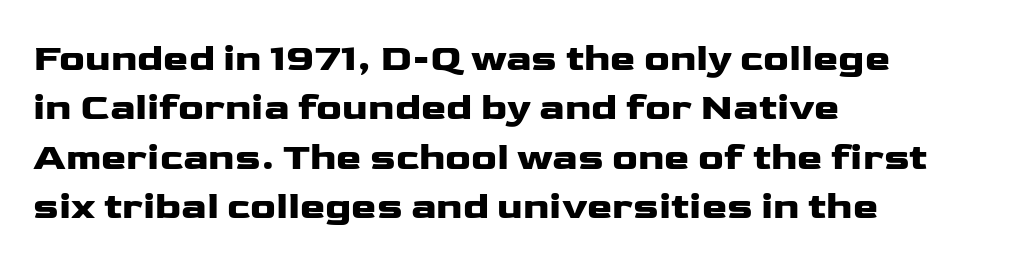
{"serif": "no", "italic": "no", "width": "wide", "stroke_contrast": "low", "x_height": "medium", "monospaced": "no", "underline": "no", "align": "left", "line_spacing": "normal", "line_spacing_ratio": 1.3, "letter_spacing": "normal", "letter_spacing_em": 0.0, "glyph_px": 38}
